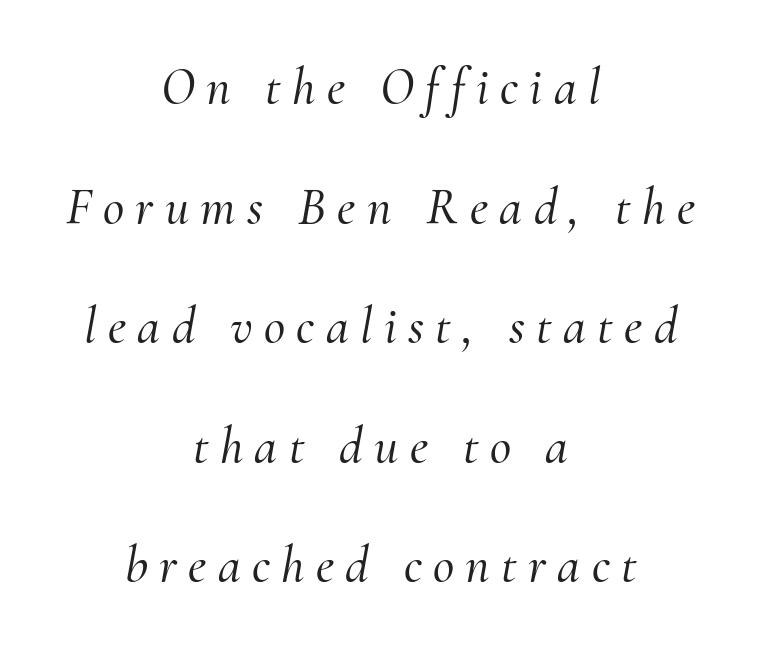
Widely set lines give the paragraph a tall, airy silhouette. Students, note that the glyphs here are deliberately spaced far apart. Would a proofreader flag this as italicized? Yes. Unmarked baselines from the first word to the last.
